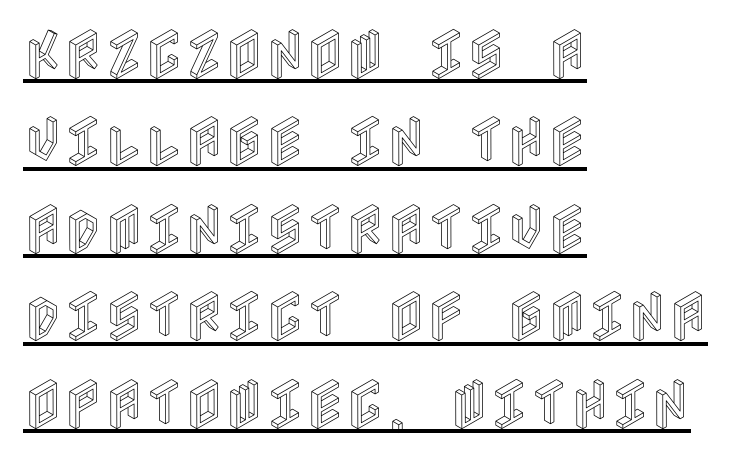
{"italic": "no", "width": "condensed", "x_height": "large", "underline": "yes", "align": "left", "line_spacing": "normal", "line_spacing_ratio": 1.59, "letter_spacing": "normal", "letter_spacing_em": 0.0, "glyph_px": 55}
